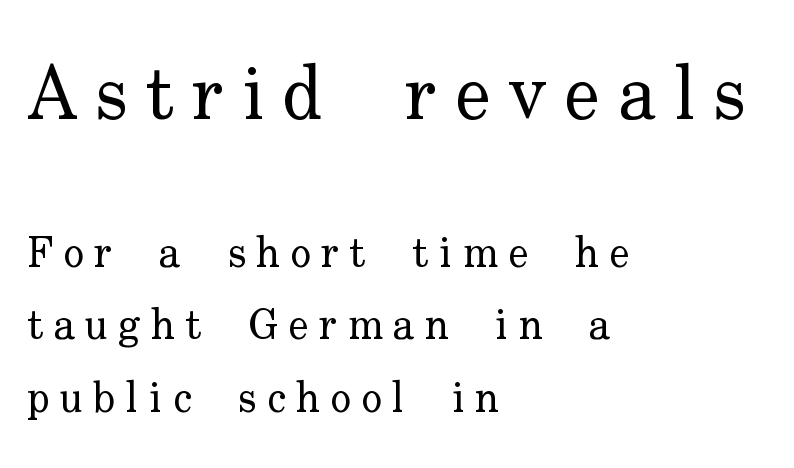
Q: Is the text bold? A: No.
Q: Is the text italic (slanted)? A: No, it is upright.
Q: Is the typeface a serif or a sans-serif typeface? A: Serif.
Q: Is the text underlined? A: No.
Q: How is the paragraph aligned? A: Left-aligned.
Q: Is the spacing between letters normal or unusually wide? A: Unusually wide.
Q: Is the spacing between lines tight, normal or loose? A: Normal.
Q: Which block of text is set in a larger size, the first (top) or the second (bottom)? A: The first (top) one.
Q: Width (condensed, normal, or wide)? A: Normal.
Q: Stroke contrast? A: Low.
Q: x-height? A: Small.
Q: Monospaced? A: No.
